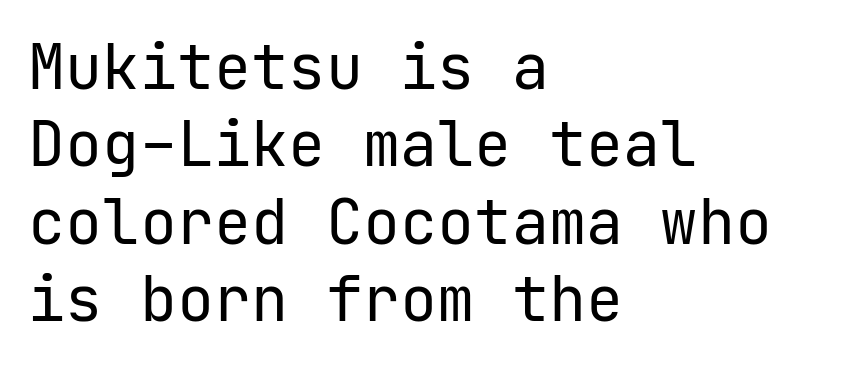
The image shows 62 px regular-weight sans-serif type, upright, monospaced; set left-aligned, normal line spacing (1.25x), normal letter spacing, not underlined; low stroke contrast and a medium x-height.
